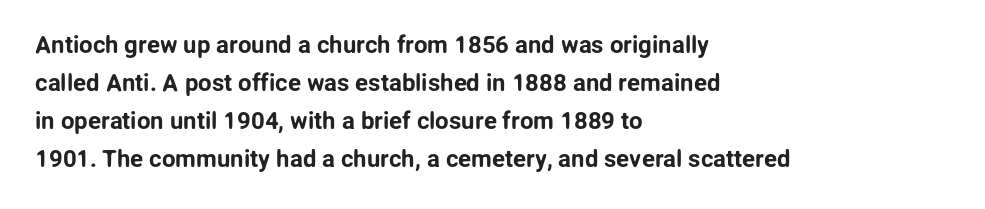
{"italic": "no", "underline": "no", "align": "left", "line_spacing": "normal", "line_spacing_ratio": 1.59, "letter_spacing": "normal", "letter_spacing_em": 0.0, "glyph_px": 24}
